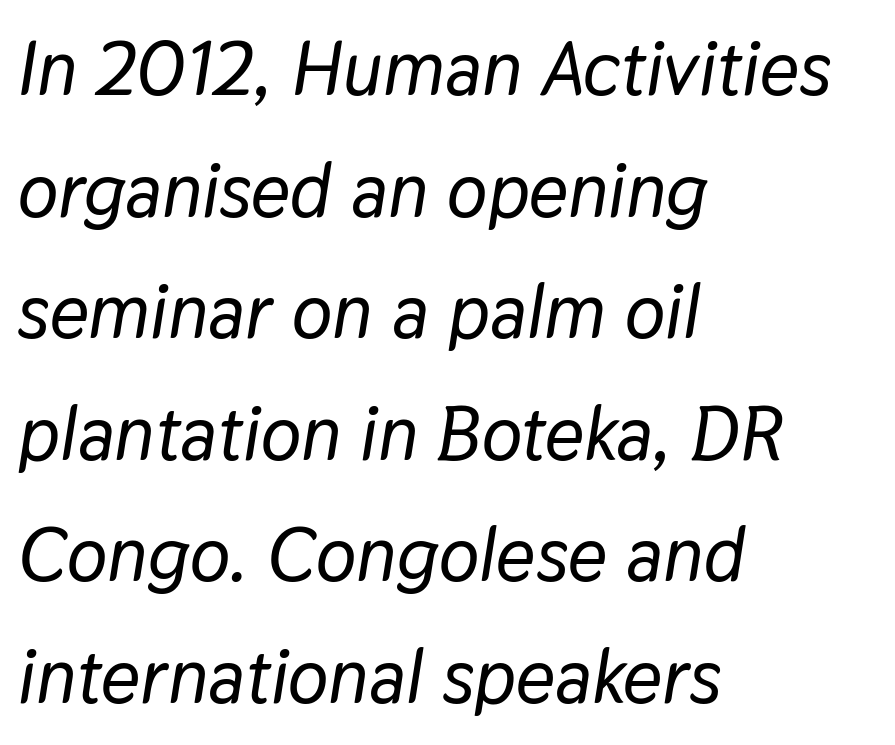
Line spacing here is normal. Default kerning and tracking; the words read as compact shapes. Slant detected: the letters are inclined. The words here are not underlined.
